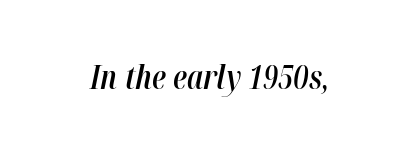
Q: Is the text bold? A: Semi-bold.
Q: Is the text italic (slanted)? A: Yes, it leans right by about 12 degrees.
Q: Is the text underlined? A: No.
Q: Is the spacing between letters normal or unusually wide? A: Normal.
Q: Width (condensed, normal, or wide)? A: Condensed.
Q: Stroke contrast? A: High.
Q: x-height? A: Medium.
Q: Monospaced? A: No.
